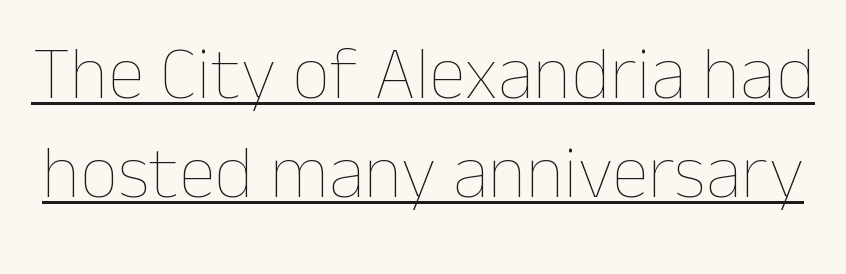
The image shows 75 px thin type, upright; set normal line spacing (1.32x), normal letter spacing, underlined; low stroke contrast and a medium x-height.
